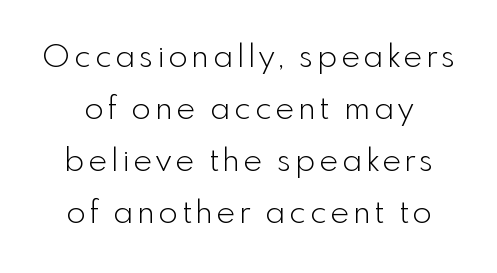
Q: Is the text bold? A: No.
Q: Is the text italic (slanted)? A: No, it is upright.
Q: Is the typeface a serif or a sans-serif typeface? A: Sans-serif.
Q: Is the text underlined? A: No.
Q: Is the spacing between lines tight, normal or loose? A: Normal.
Q: Width (condensed, normal, or wide)? A: Normal.
Q: x-height? A: Small.
Q: Monospaced? A: No.
